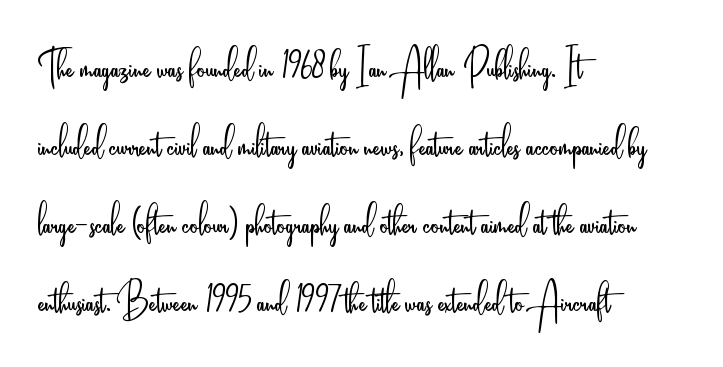
Compared with a typical body face, this is equally light or lighter still. Decoration check: the copy has no underline. No feet cap the strokes, marking this as sans-serif type. These lines sit exactly where default settings would place them.
